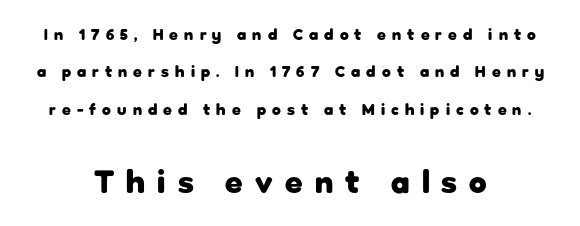
{"serif": "no", "italic": "no", "bold": "yes", "weight": "heavy", "width": "normal", "stroke_contrast": "low", "x_height": "medium", "monospaced": "no", "underline": "no", "align": "center", "line_spacing": "loose", "line_spacing_ratio": 2.33, "letter_spacing": "wide", "letter_spacing_em": 0.38, "larger_block": "second", "size_ratio": 2.0, "glyph_px": 32}
